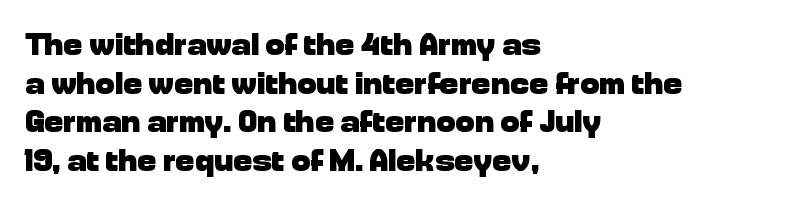
{"serif": "no", "italic": "no", "bold": "yes", "weight": "heavy", "width": "normal", "stroke_contrast": "low", "x_height": "medium", "monospaced": "no", "underline": "no", "align": "left", "line_spacing_ratio": 1.21, "letter_spacing": "normal", "letter_spacing_em": 0.0, "glyph_px": 32}
